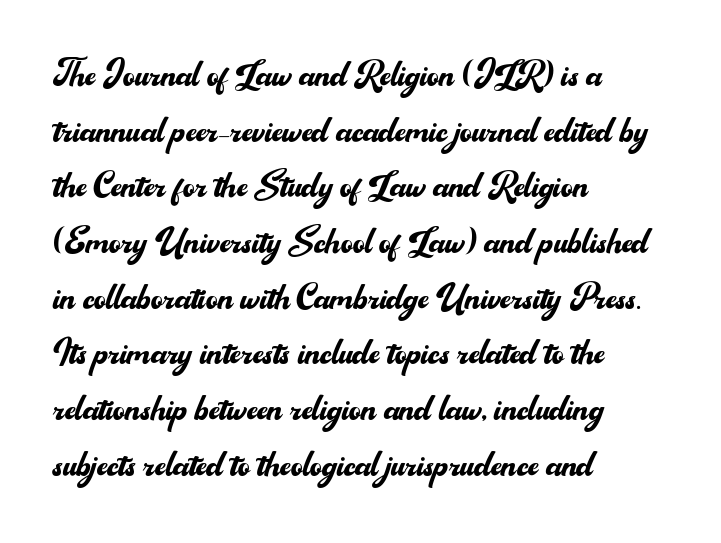
Q: Is the text bold? A: No.
Q: Is the text italic (slanted)? A: Yes.
Q: Is the typeface a serif or a sans-serif typeface? A: Sans-serif.
Q: Is the text underlined? A: No.
Q: How is the paragraph aligned? A: Left-aligned.
Q: Is the spacing between letters normal or unusually wide? A: Normal.
Q: Width (condensed, normal, or wide)? A: Normal.
Q: Stroke contrast? A: Medium.
Q: x-height? A: Small.
Q: Monospaced? A: No.
